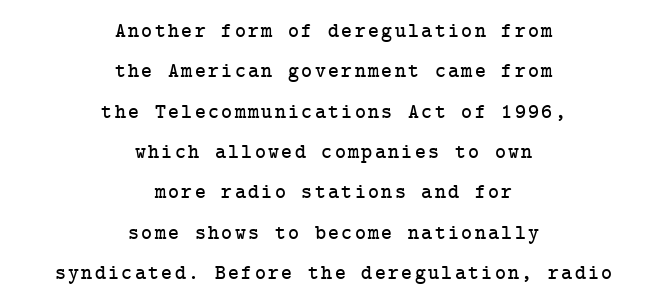
Both edges are ragged and mirror each other, which tells us the setting is centered. Vertical spacing — loose. A clean baseline with only descenders dipping below it. In terms of posture, this sample is upright.
